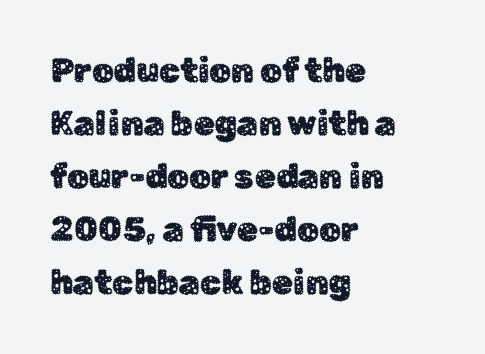
{"serif": "no", "italic": "no", "width": "normal", "stroke_contrast": "low", "x_height": "medium", "monospaced": "no", "underline": "no", "align": "left", "line_spacing": "normal", "line_spacing_ratio": 1.56, "letter_spacing": "normal", "letter_spacing_em": 0.0, "glyph_px": 34}
